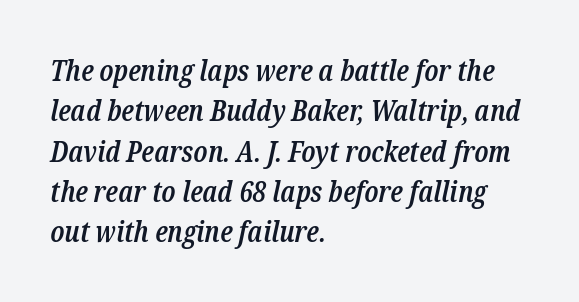
The image shows 29 px semibold, condensed serif type, italic (leaning right); set left-aligned, normal line spacing (1.39x), normal letter spacing, not underlined; low stroke contrast and a medium x-height.
